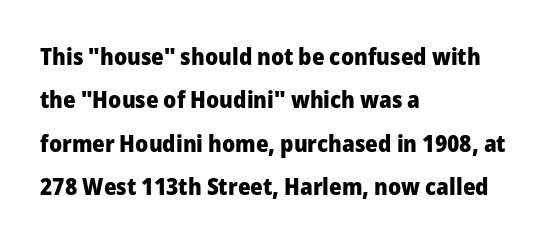
The line texture is even and compact thanks to regular tracking. The zone under the glyphs is completely vacant. The typesetter chose a ragged-right arrangement here. Weight check: bold — yes, fully. Italic? Not at all — the glyphs are vertical.
